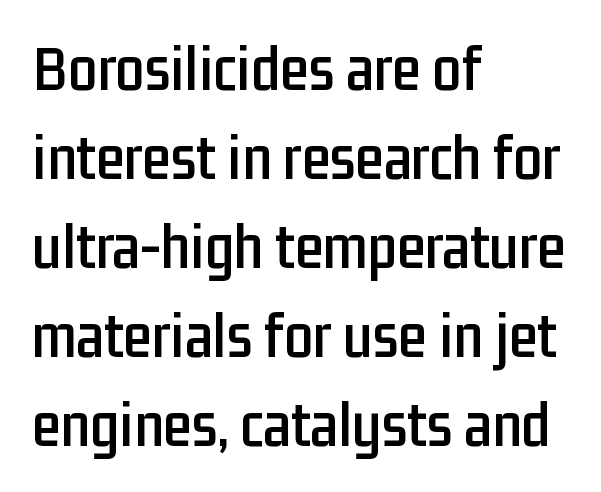
Reading down the column, the eye jumps a familiar distance to each next line. Lines of text with bare space underneath. Look at the tracking — it's just the regular setting, nothing added. Observe the absence of serifs on each vertical stroke in this sample.
